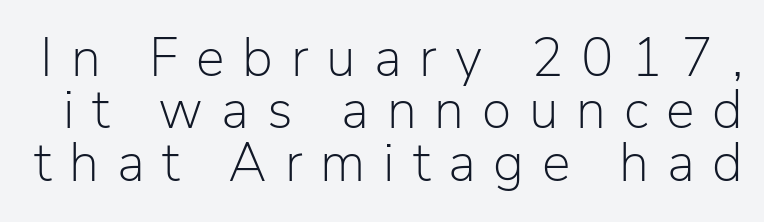
The image shows 54 px light sans-serif type, upright; set tight line spacing (0.97x), unusually wide letter spacing (+0.33 em), not underlined; low stroke contrast and a medium x-height.
